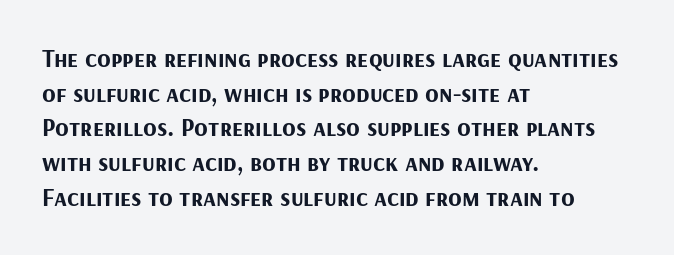
Q: Is the text bold? A: Yes.
Q: Is the text italic (slanted)? A: No, it is upright.
Q: Is the text underlined? A: No.
Q: How is the paragraph aligned? A: Left-aligned.
Q: Is the spacing between letters normal or unusually wide? A: Normal.
Q: Is the spacing between lines tight, normal or loose? A: Normal.
